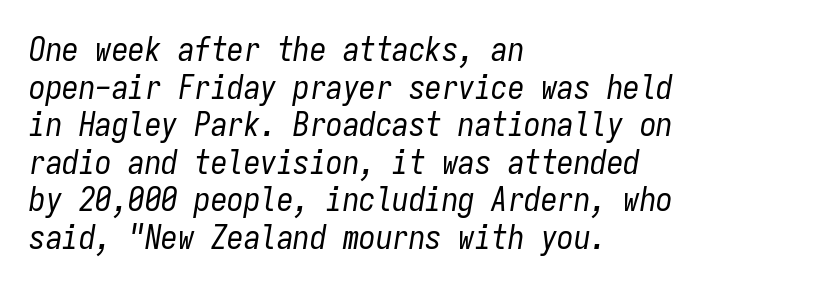
{"italic": "yes", "lean": "right", "slant_degrees": 9, "bold": "no", "weight": "regular", "width": "condensed", "stroke_contrast": "low", "x_height": "medium", "monospaced": "yes", "underline": "no", "align": "left", "line_spacing": "tight", "line_spacing_ratio": 1.14, "letter_spacing": "normal", "letter_spacing_em": 0.0, "glyph_px": 33}
